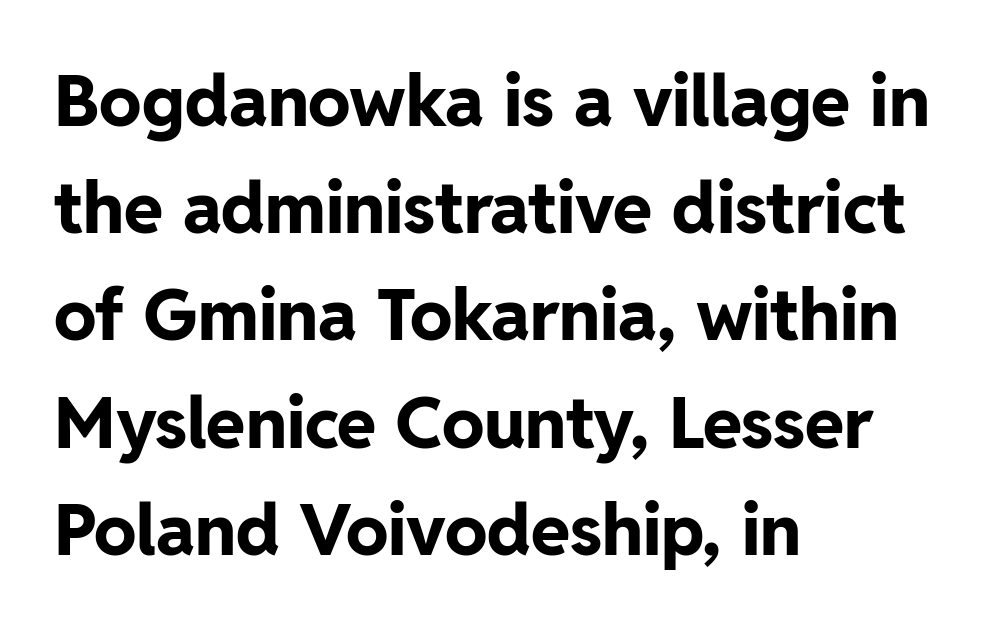
Q: Is the text bold? A: Yes.
Q: Is the text italic (slanted)? A: No, it is upright.
Q: Is the typeface a serif or a sans-serif typeface? A: Sans-serif.
Q: Is the text underlined? A: No.
Q: How is the paragraph aligned? A: Left-aligned.
Q: Is the spacing between letters normal or unusually wide? A: Normal.
Q: Is the spacing between lines tight, normal or loose? A: Normal.
Q: Width (condensed, normal, or wide)? A: Normal.
Q: Stroke contrast? A: Low.
Q: x-height? A: Medium.
Q: Monospaced? A: No.
